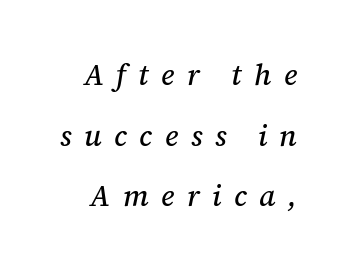
If you drew a line through each stem, it would be angled. If you measured baseline to baseline, you'd find a long distance. Do the characters align in a grid? No, the font is proportional. Are there feet on the stems? There are — it's a serif. Each word looks stretched out because of the extra space between its letters. Anything drawn beneath the words? Only blank space.
